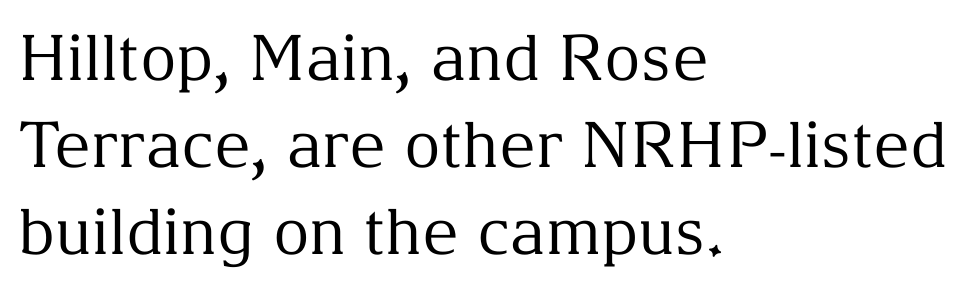
{"serif": "yes", "italic": "no", "bold": "no", "weight": "regular", "width": "normal", "stroke_contrast": "medium", "x_height": "medium", "monospaced": "no", "underline": "no", "align": "left", "line_spacing": "normal", "line_spacing_ratio": 1.38, "letter_spacing": "normal", "letter_spacing_em": 0.0, "glyph_px": 63}
